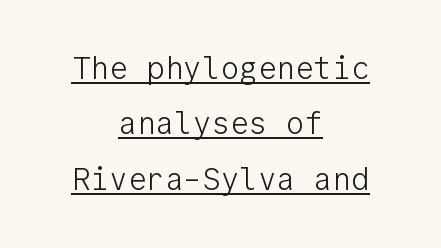
Q: Is the text bold? A: No.
Q: Is the text italic (slanted)? A: No, it is upright.
Q: Is the typeface a serif or a sans-serif typeface? A: Sans-serif.
Q: Is the text underlined? A: Yes.
Q: How is the paragraph aligned? A: Centered.
Q: Is the spacing between letters normal or unusually wide? A: Normal.
Q: Width (condensed, normal, or wide)? A: Normal.
Q: Stroke contrast? A: Low.
Q: x-height? A: Medium.
Q: Monospaced? A: Yes.
